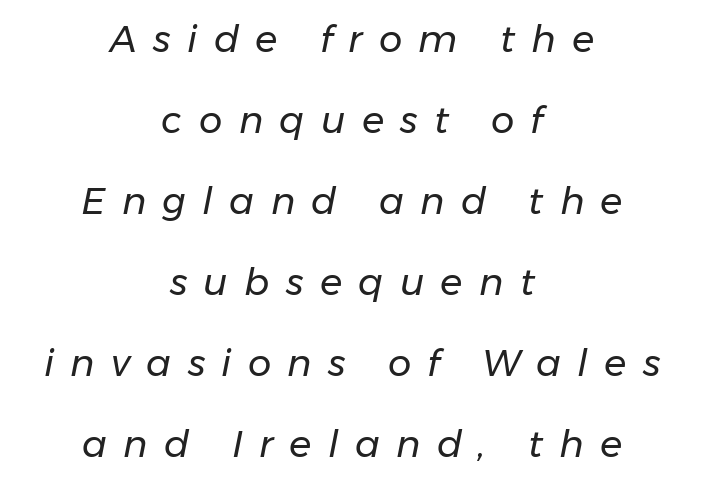
The string is rendered with underlining switched off. Where is the straight margin? There isn't one; the lines are centered. Bold? No — there's no thickening of the strokes. The line texture is sparse and dotted thanks to wide tracking. Spacing verdict: proportional, widths tailored to each character. Tall strokes in this sample are angled rather than plumb.
